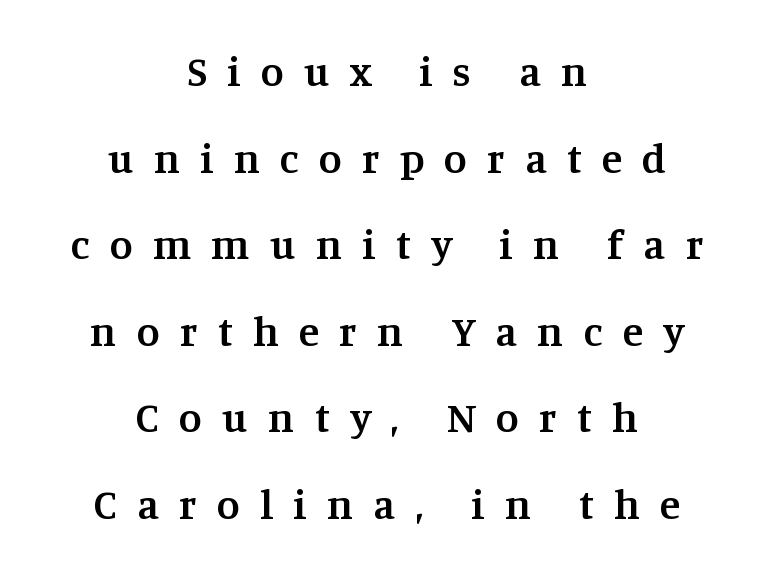
The image shows 42 px semibold serif type, upright; set centered, loose line spacing (2.06x), unusually wide letter spacing (+0.48 em), not underlined; medium stroke contrast and a large x-height.
